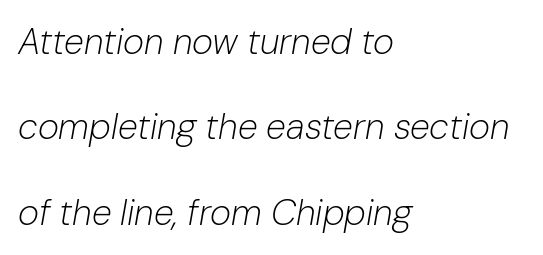
The image shows 36 px light type, italic (leaning right); set left-aligned, loose line spacing (2.37x), normal letter spacing, not underlined; low stroke contrast and a medium x-height.
